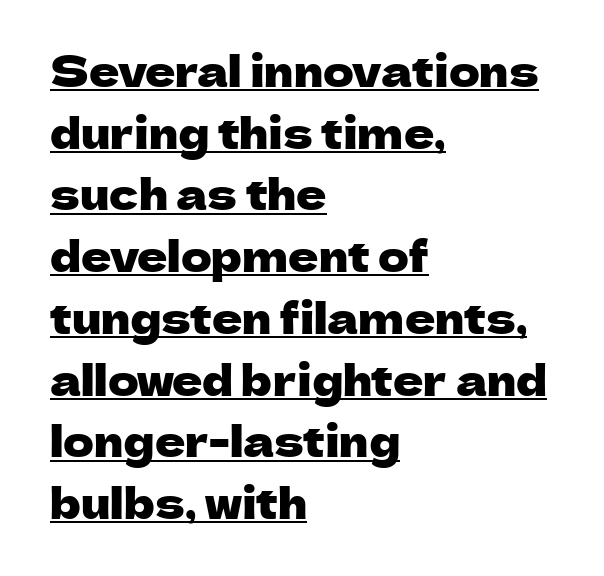
What kind of face is this? One without serifs — a sans. The lines in this sample share a left origin and differ only in where they stop. What's the leading like? Ordinary, nothing unusual. Here the glyphs are tracked normally, forming tight word shapes. The passage shown is typed in a proportional face where columns would drift.
